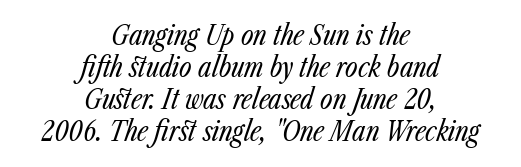
In terms of letterspacing, this is plain default setting. The compositor balanced each line on the midline. In terms of posture, this sample is oblique. The letters look calm and open, with moderate or lighter stems. Rule under the text: the space is simply empty.
